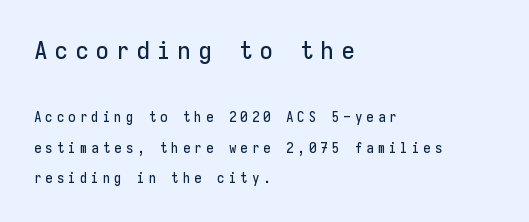
Has an underline been added? It has not. A typesetter would call this leading open, well beyond the default. Typesetter's note — upper block bumped up in size, lower block left smaller. Inter-character spacing is expanded well beyond the font's built-in metrics. Where is the straight margin? On the left.
